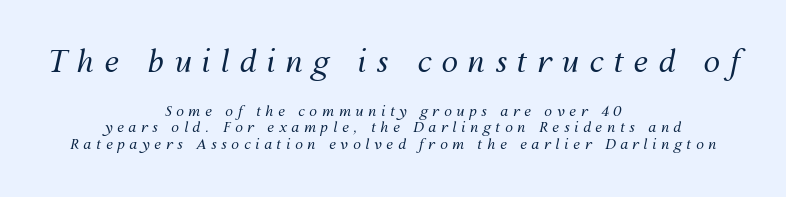
{"italic": "yes", "lean": "right", "slant_degrees": 12, "bold": "no", "weight": "regular", "width": "normal", "stroke_contrast": "medium", "x_height": "medium", "monospaced": "no", "underline": "no", "align": "center", "line_spacing_ratio": 1.17, "letter_spacing": "wide", "letter_spacing_em": 0.33, "larger_block": "first", "size_ratio": 2.14, "glyph_px": 30}
